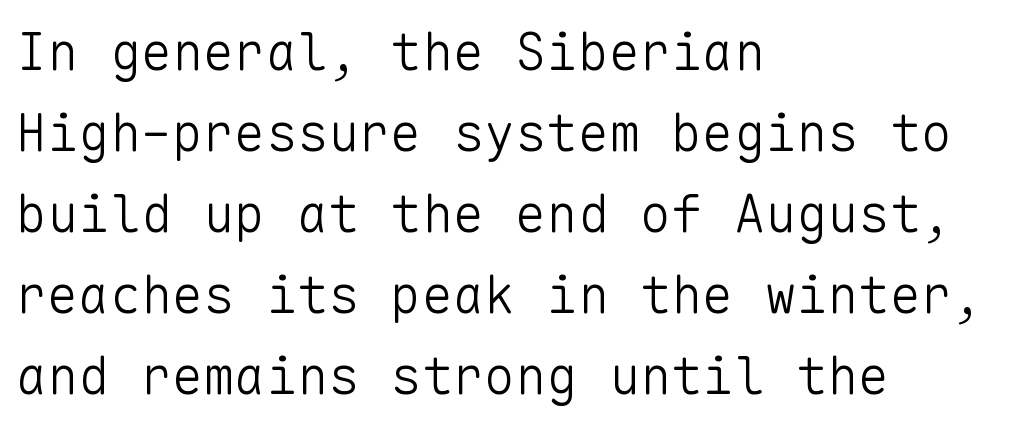
A sans-serif font was chosen for this passage. Here the designer chose a console-style face with uniform glyph widths. Vertical strokes here are truly vertical. Descenders are the only things crossing below the line.
